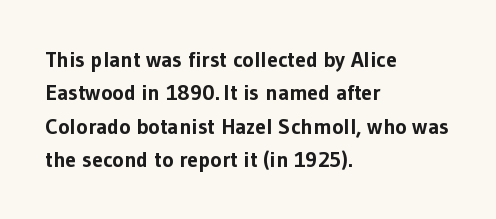
The strip under each line holds only bare page. Between one letter and the next there's only the usual sliver of space. Is there any slant? The stems are plumb. Plenty of ink on the page — the face is bold. Leading matches the norm, producing a regular column.
